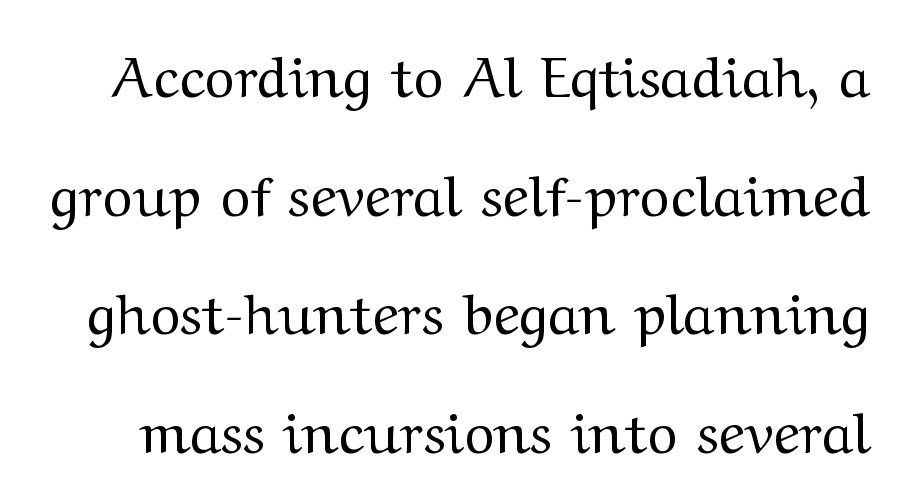
Q: Is the text bold? A: No.
Q: Is the text italic (slanted)? A: No, it is upright.
Q: Is the typeface a serif or a sans-serif typeface? A: Serif.
Q: Is the text underlined? A: No.
Q: Is the spacing between letters normal or unusually wide? A: Normal.
Q: Is the spacing between lines tight, normal or loose? A: Loose.
Q: Width (condensed, normal, or wide)? A: Wide.
Q: Stroke contrast? A: Medium.
Q: x-height? A: Medium.
Q: Monospaced? A: No.
